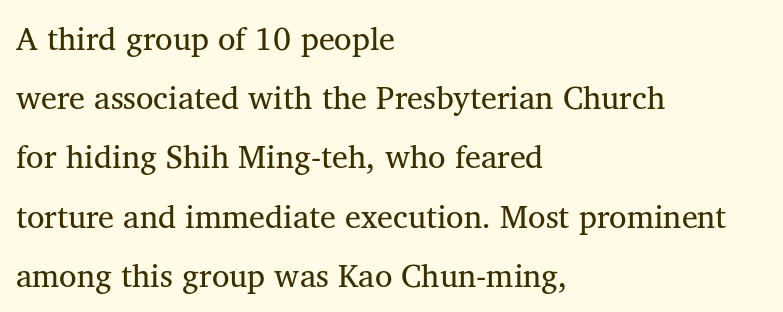
{"serif": "yes", "italic": "no", "bold": "no", "weight": "regular", "width": "normal", "stroke_contrast": "medium", "x_height": "medium", "monospaced": "no", "underline": "no", "align": "left", "line_spacing_ratio": 1.85, "letter_spacing": "normal", "letter_spacing_em": 0.0, "glyph_px": 32}
